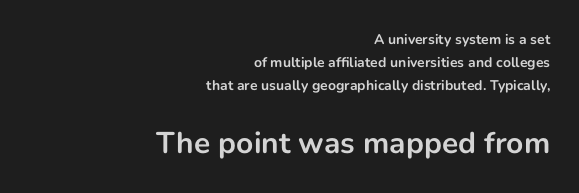
This sample uses plain, unmodified letter spacing. Classification — sans serif. The space beneath each line is pristine and unruled. The rendering anchors every line to the right-hand side. The specimen reads as upright at a glance.
